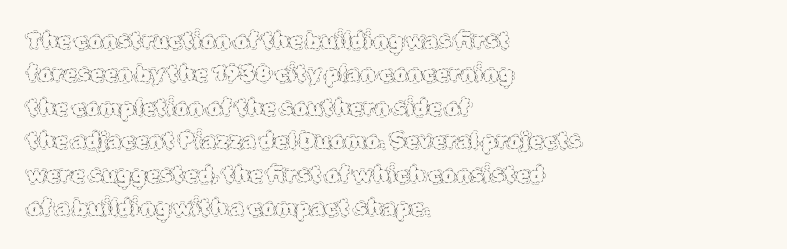
Summary of vertical rhythm: regular, with standard interline spacing. No extra ink here — the face is not bold. Quick note: not italic, upright. Horizontal alignment here is leftward, the default for most running prose.
